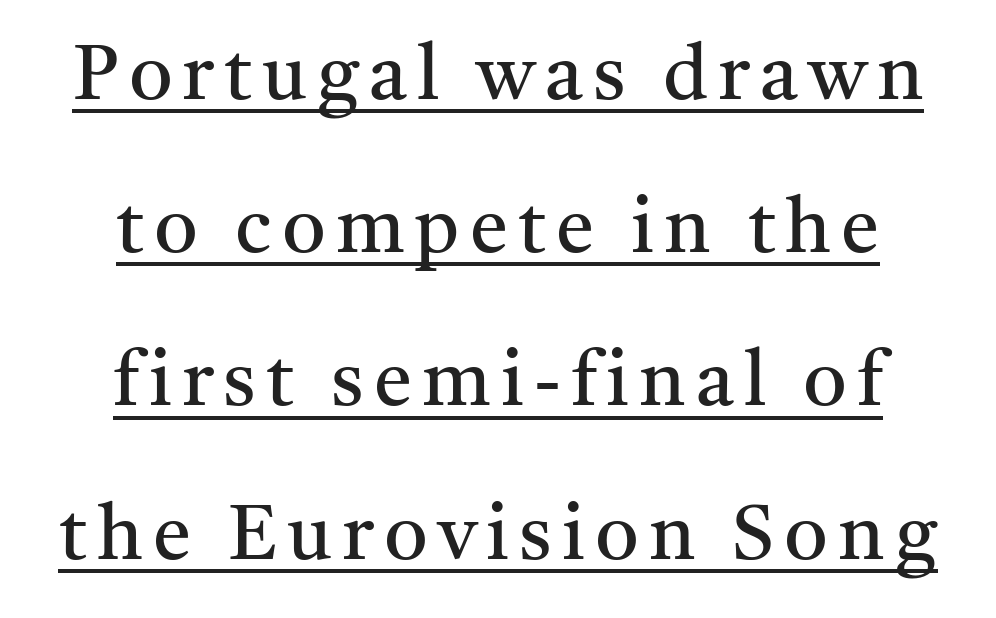
{"serif": "yes", "italic": "no", "bold": "no", "weight": "regular", "width": "normal", "stroke_contrast": "medium", "x_height": "medium", "monospaced": "no", "underline": "yes", "align": "center", "line_spacing": "loose", "line_spacing_ratio": 1.99, "glyph_px": 77}
